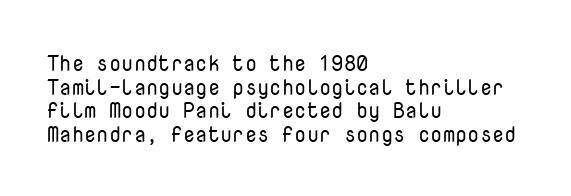
{"italic": "no", "bold": "no", "underline": "no", "align": "left", "line_spacing": "tight", "line_spacing_ratio": 1.07, "letter_spacing": "normal", "letter_spacing_em": 0.0, "glyph_px": 22}
